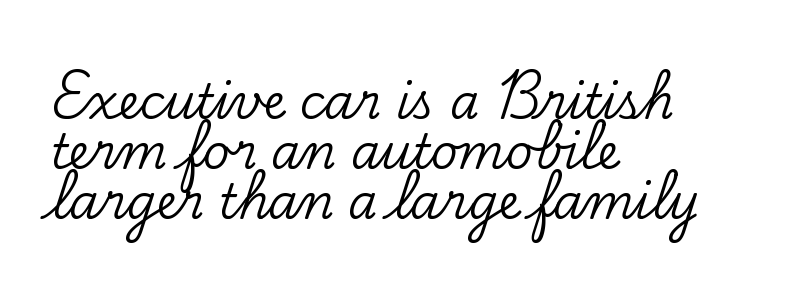
The image shows 47 px serif type; set left-aligned, tight line spacing (1.06x), normal letter spacing, not underlined; low stroke contrast and a small x-height.
